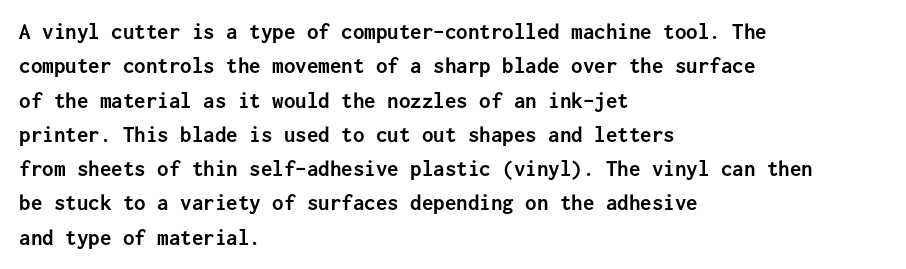
The space directly below the letters is spotless. Interline gaps are of average width in this sample. Ascenders rise straight up at ninety degrees. The rendering anchors every line to the left-hand side. The horizontal fit of the characters is conventional and even. The sample has been set heavy, in full bold.
